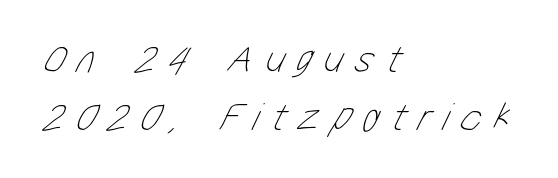
The image shows 40 px thin, condensed type; set left-aligned, normal line spacing (1.45x), unusually wide letter spacing (+0.29 em), not underlined; low stroke contrast and a medium x-height.
